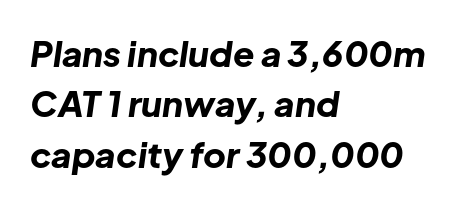
{"italic": "yes", "lean": "right", "slant_degrees": 8, "bold": "yes", "weight": "bold", "width": "normal", "stroke_contrast": "low", "x_height": "medium", "monospaced": "no", "underline": "no", "align": "left", "line_spacing": "normal", "line_spacing_ratio": 1.44, "letter_spacing": "normal", "letter_spacing_em": 0.0, "glyph_px": 35}
